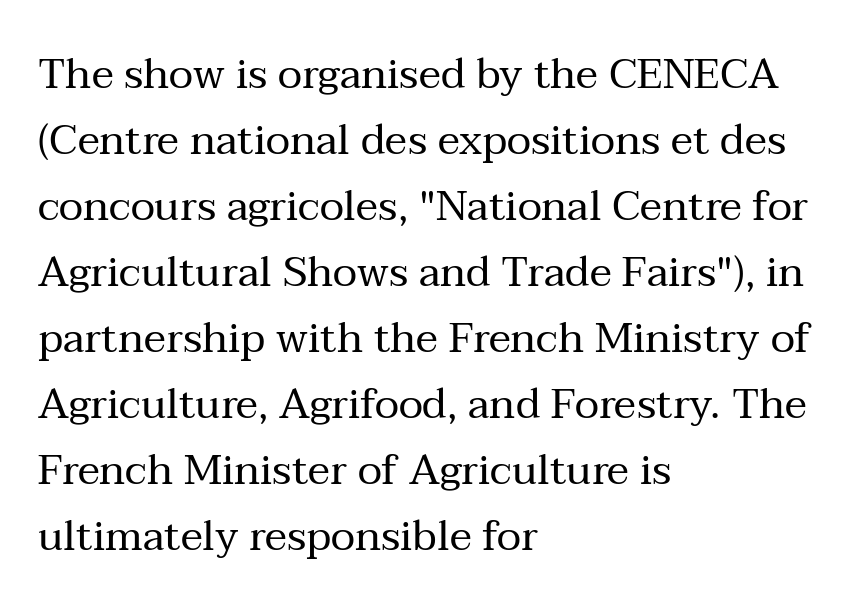
{"serif": "yes", "italic": "no", "bold": "no", "weight": "regular", "width": "normal", "stroke_contrast": "medium", "x_height": "medium", "monospaced": "no", "underline": "no", "align": "left", "line_spacing": "normal", "line_spacing_ratio": 1.57, "letter_spacing": "normal", "letter_spacing_em": 0.0, "glyph_px": 42}
